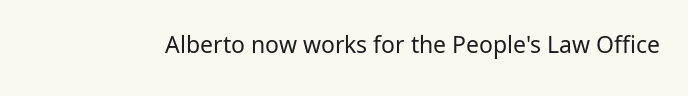
The image shows 23 px text type, upright; set normal letter spacing, not underlined.
